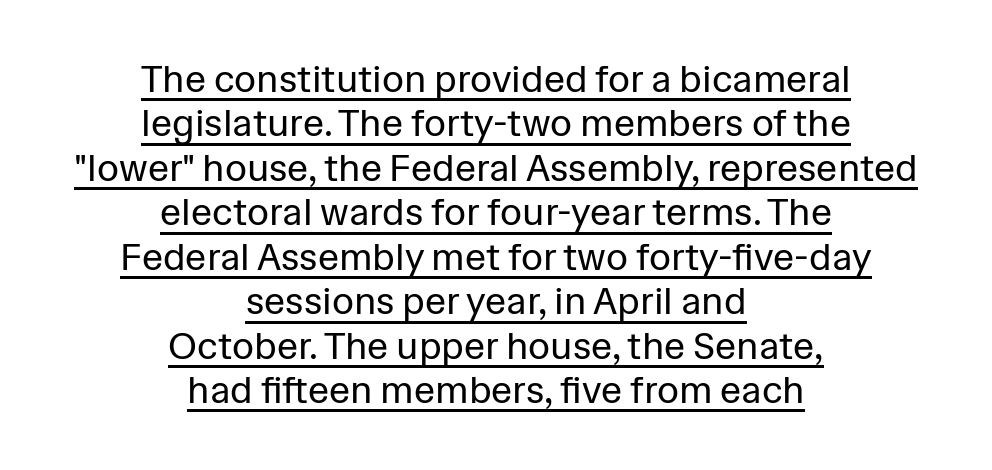
The compositor balanced each line on the midline. A baseline rule has been typeset under these characters. Rendered with straight, roman letterforms. The strokes are not fattened; the text isn't bold. The passage shown is typeset with a sans-serif family. You could call the tracking neutral — neither tight nor loose.
